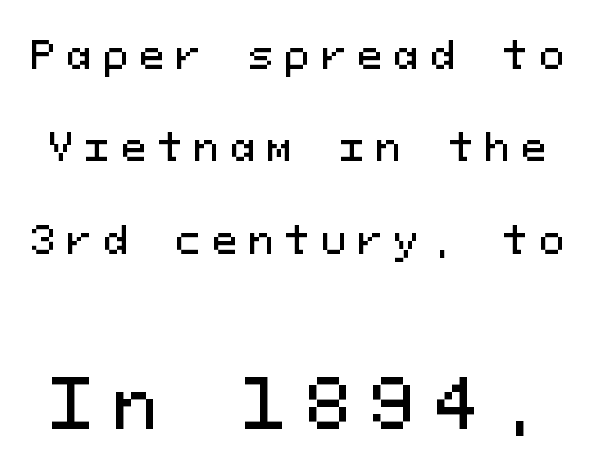
Q: Is the text italic (slanted)? A: No, it is upright.
Q: Is the typeface a serif or a sans-serif typeface? A: Sans-serif.
Q: Is the text underlined? A: No.
Q: Is the spacing between letters normal or unusually wide? A: Unusually wide.
Q: Is the spacing between lines tight, normal or loose? A: Loose.
Q: Which block of text is set in a larger size, the first (top) or the second (bottom)? A: The second (bottom) one.
Q: Width (condensed, normal, or wide)? A: Normal.
Q: Stroke contrast? A: Medium.
Q: x-height? A: Medium.
Q: Monospaced? A: Yes.
